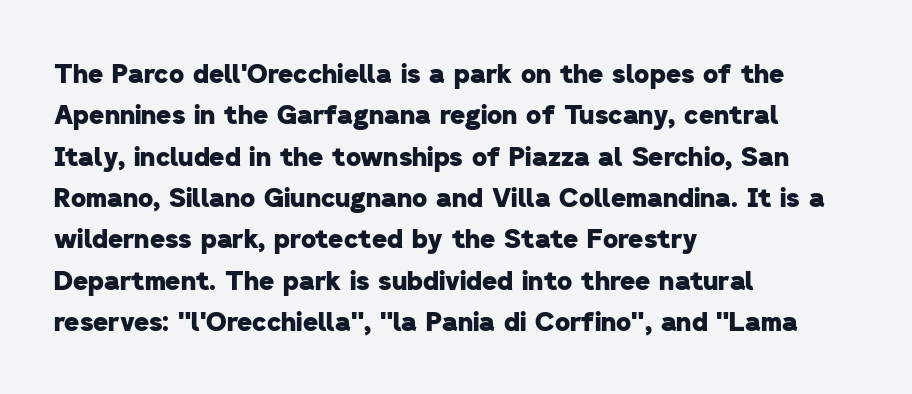
The image shows 26 px bold type; set left-aligned, normal line spacing (1.59x), normal letter spacing, not underlined.
